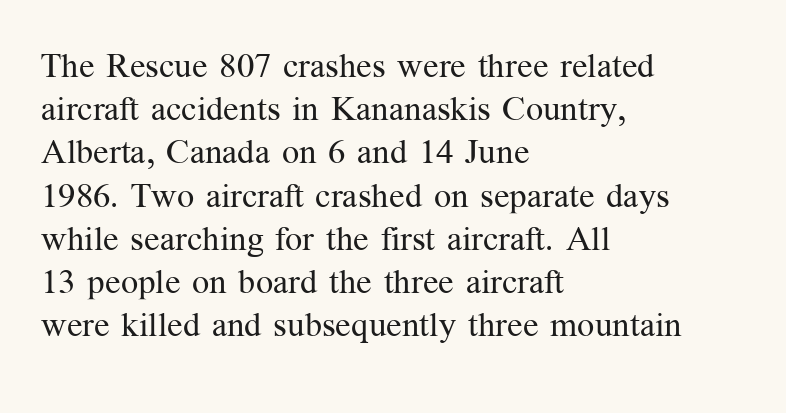
Q: Is the text bold? A: No.
Q: Is the text italic (slanted)? A: No, it is upright.
Q: Is the typeface a serif or a sans-serif typeface? A: Serif.
Q: Is the text underlined? A: No.
Q: How is the paragraph aligned? A: Left-aligned.
Q: Is the spacing between letters normal or unusually wide? A: Normal.
Q: Is the spacing between lines tight, normal or loose? A: Normal.
Q: Width (condensed, normal, or wide)? A: Normal.
Q: Stroke contrast? A: Medium.
Q: x-height? A: Medium.
Q: Monospaced? A: No.
